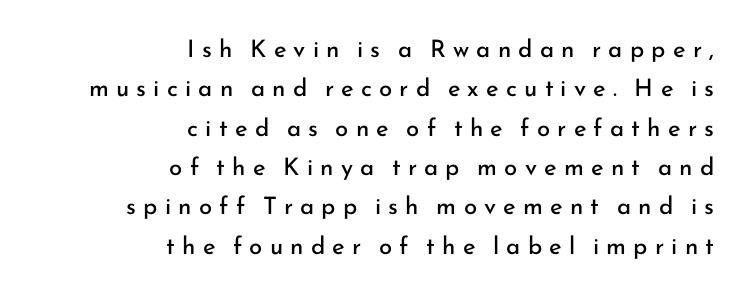
{"italic": "no", "bold": "no", "underline": "no", "align": "right", "line_spacing": "normal", "line_spacing_ratio": 1.64, "letter_spacing": "wide", "letter_spacing_em": 0.3, "glyph_px": 24}
